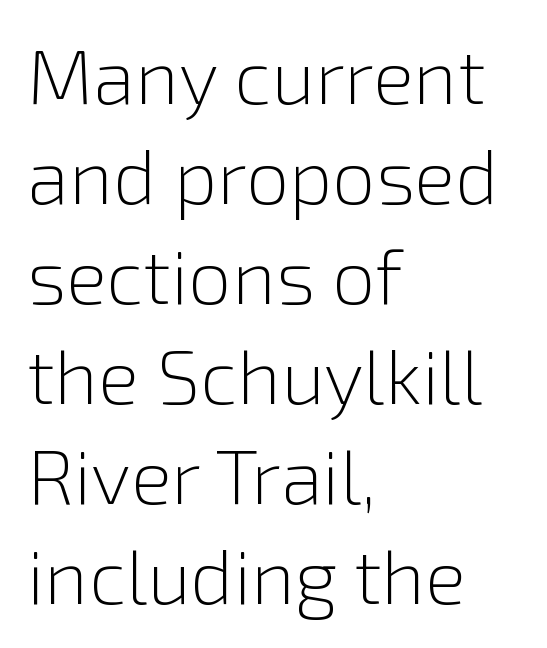
The image shows 77 px light sans-serif type, upright; set left-aligned, normal line spacing (1.3x), normal letter spacing, not underlined; low stroke contrast and a medium x-height.
